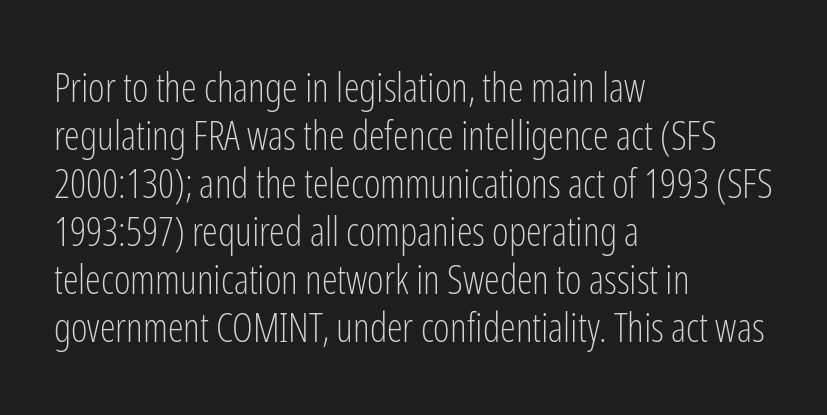
{"serif": "no", "italic": "no", "bold": "no", "weight": "light", "width": "condensed", "stroke_contrast": "low", "x_height": "medium", "monospaced": "no", "underline": "no", "align": "left", "line_spacing_ratio": 1.2, "letter_spacing": "normal", "letter_spacing_em": 0.0, "glyph_px": 40}
